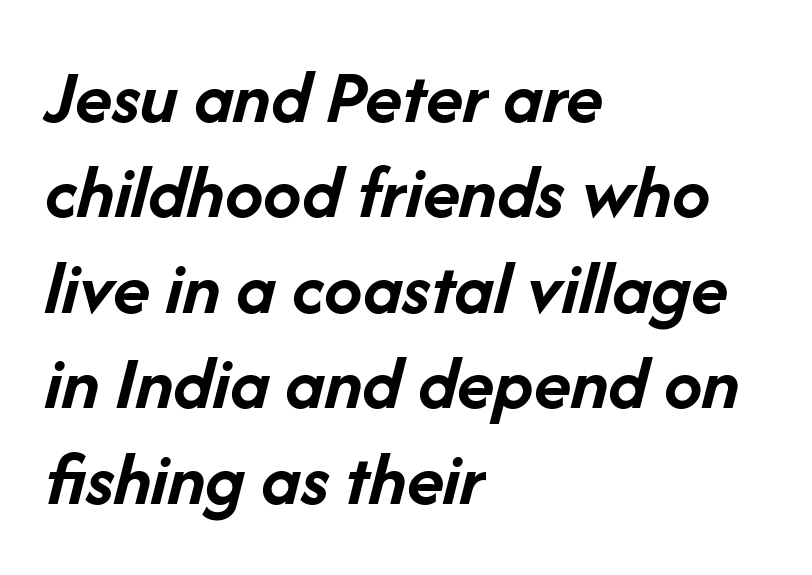
The image shows 77 px semibold type, italic (leaning right); set left-aligned, line spacing 1.24x, normal letter spacing, not underlined; low stroke contrast and a medium x-height.
